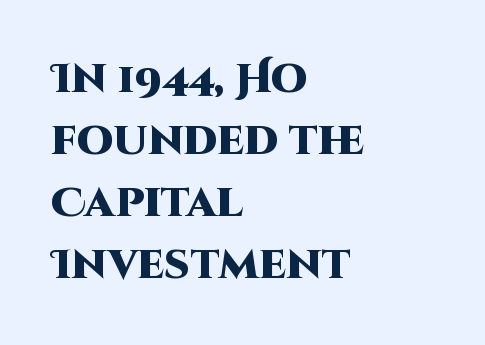
The image shows 41 px heavy sans-serif type, upright; set left-aligned, normal line spacing (1.51x), normal letter spacing, not underlined; high stroke contrast and a large x-height.
